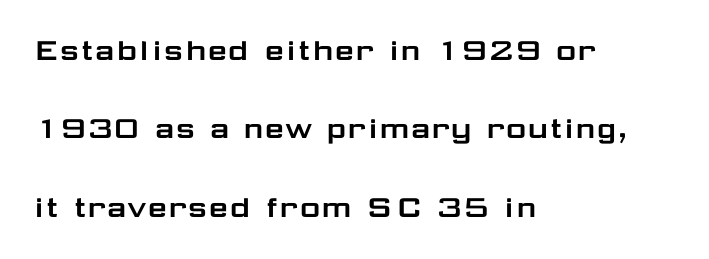
The image shows 35 px wide sans-serif type, upright; set left-aligned, loose line spacing (2.24x), normal letter spacing, not underlined; low stroke contrast and a medium x-height.
